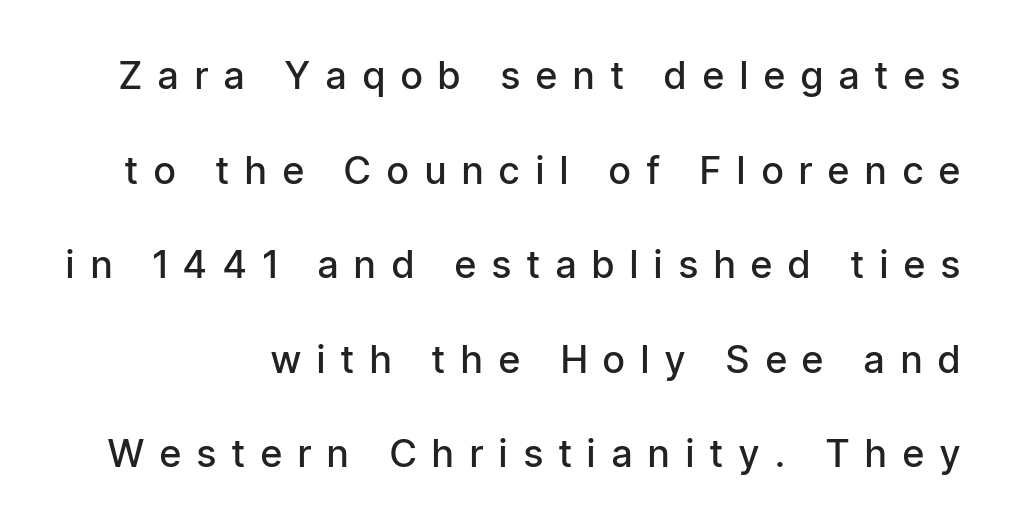
{"serif": "no", "italic": "no", "bold": "semi", "weight": "semibold", "width": "condensed", "stroke_contrast": "low", "x_height": "medium", "monospaced": "no", "underline": "no", "line_spacing": "loose", "line_spacing_ratio": 2.49, "letter_spacing": "wide", "letter_spacing_em": 0.43, "glyph_px": 38}
